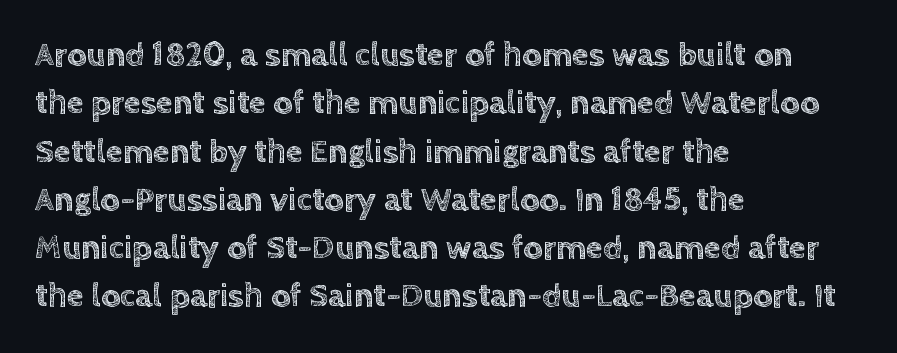
Q: Is the text italic (slanted)? A: No, it is upright.
Q: Is the text underlined? A: No.
Q: How is the paragraph aligned? A: Left-aligned.
Q: Is the spacing between letters normal or unusually wide? A: Normal.
Q: Is the spacing between lines tight, normal or loose? A: Normal.
Q: Width (condensed, normal, or wide)? A: Normal.
Q: x-height? A: Large.
Q: Monospaced? A: No.
